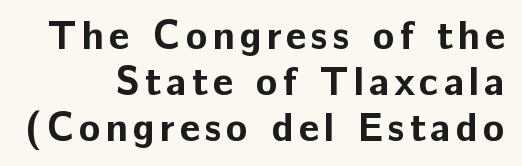
The image shows 40 px bold sans-serif type, upright; set tight line spacing (1.15x), not underlined; low stroke contrast and a medium x-height.
